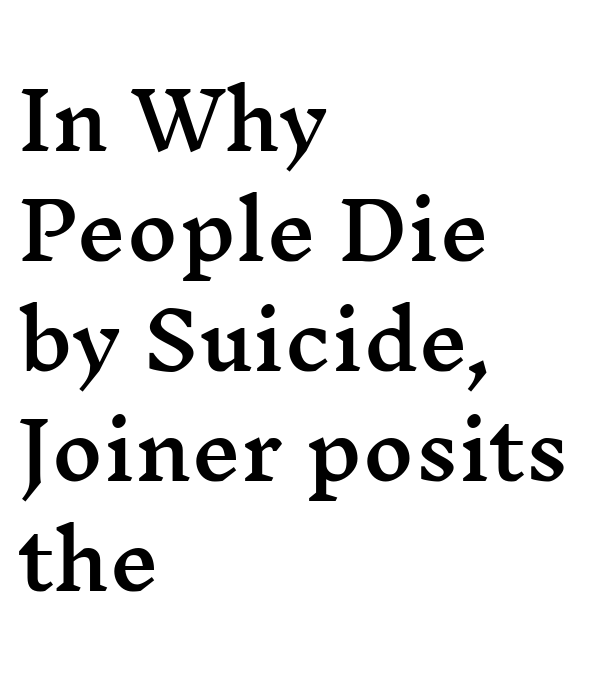
Q: Is the text italic (slanted)? A: No, it is upright.
Q: Is the typeface a serif or a sans-serif typeface? A: Serif.
Q: Is the text underlined? A: No.
Q: How is the paragraph aligned? A: Left-aligned.
Q: Is the spacing between letters normal or unusually wide? A: Normal.
Q: Is the spacing between lines tight, normal or loose? A: Normal.
Q: Width (condensed, normal, or wide)? A: Wide.
Q: Stroke contrast? A: Medium.
Q: x-height? A: Medium.
Q: Monospaced? A: No.
